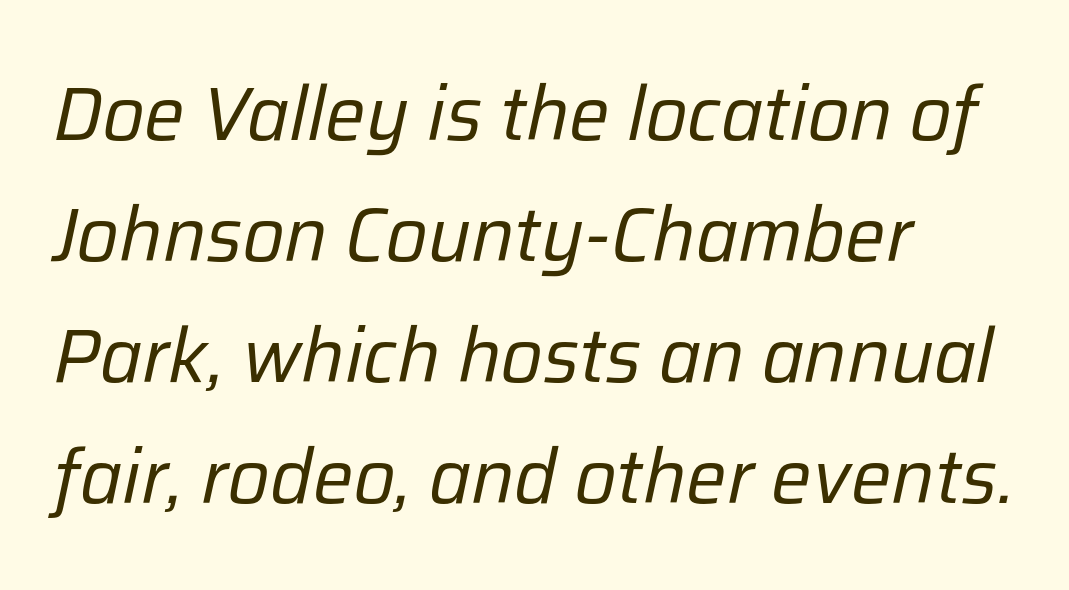
The image shows 76 px regular-weight type, italic (leaning right); set left-aligned, normal line spacing (1.59x), normal letter spacing, not underlined; low stroke contrast and a medium x-height.
